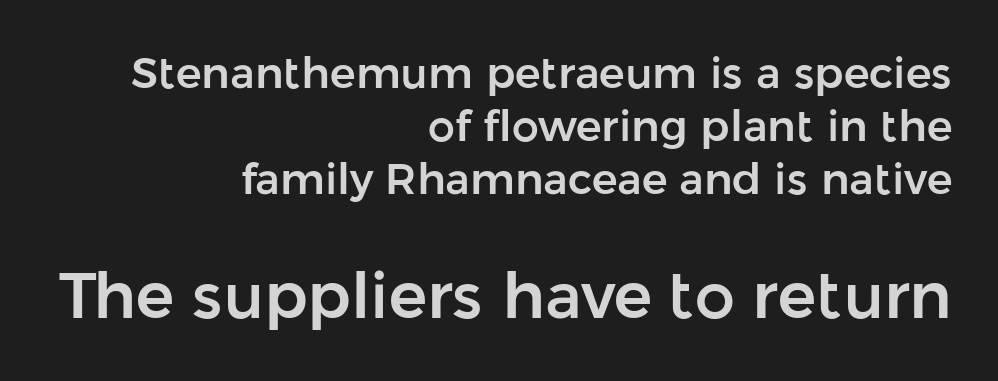
The image shows 64 px sans-serif type, upright; set right-aligned, line spacing 1.23x, normal letter spacing, not underlined; the second (bottom) block is 1.49x larger; low stroke contrast and a medium x-height.
